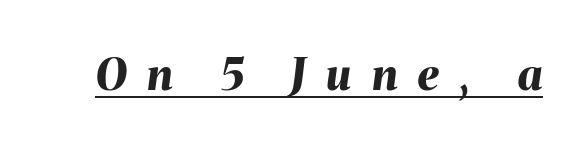
{"italic": "yes", "lean": "right", "slant_degrees": 8, "bold": "yes", "weight": "bold", "width": "normal", "stroke_contrast": "medium", "x_height": "medium", "monospaced": "no", "underline": "yes", "letter_spacing": "wide", "letter_spacing_em": 0.47, "glyph_px": 44}
